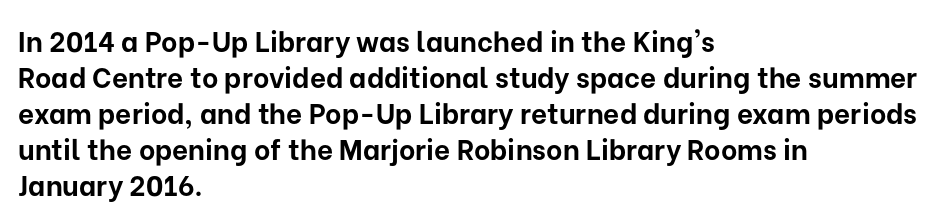
{"serif": "no", "italic": "no", "bold": "yes", "weight": "bold", "width": "normal", "stroke_contrast": "low", "x_height": "medium", "monospaced": "no", "underline": "no", "align": "left", "line_spacing": "normal", "line_spacing_ratio": 1.29, "letter_spacing": "normal", "letter_spacing_em": 0.0, "glyph_px": 28}
